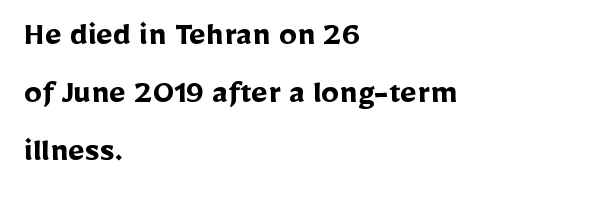
This sample keeps an unexceptional amount of space between lines. In terms of letterspacing, this is plain default setting. Characters remain perfectly vertical along every line. In terms of weight, the rendering is a true, heavy bold. Left-aligned paragraph, ragged on the right.
